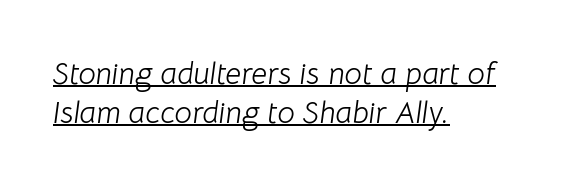
Q: Is the text bold? A: No.
Q: Is the text italic (slanted)? A: Yes, it leans right by about 8 degrees.
Q: Is the text underlined? A: Yes.
Q: How is the paragraph aligned? A: Left-aligned.
Q: Is the spacing between letters normal or unusually wide? A: Normal.
Q: Is the spacing between lines tight, normal or loose? A: Normal.
Q: Width (condensed, normal, or wide)? A: Normal.
Q: Stroke contrast? A: Low.
Q: x-height? A: Medium.
Q: Monospaced? A: No.
